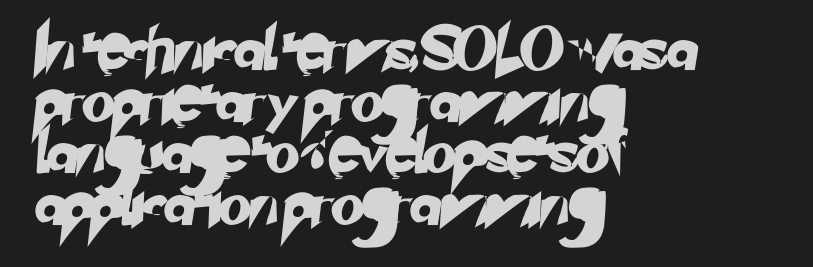
{"serif": "no", "width": "normal", "stroke_contrast": "low", "x_height": "small", "monospaced": "no", "underline": "no", "align": "left", "line_spacing_ratio": 1.2, "letter_spacing": "normal", "letter_spacing_em": 0.0, "glyph_px": 43}
